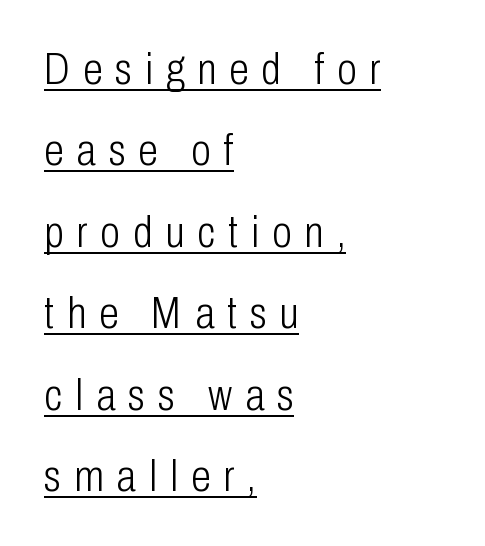
Q: Is the text bold? A: No.
Q: Is the text italic (slanted)? A: No, it is upright.
Q: Is the typeface a serif or a sans-serif typeface? A: Sans-serif.
Q: Is the text underlined? A: Yes.
Q: How is the paragraph aligned? A: Left-aligned.
Q: Is the spacing between letters normal or unusually wide? A: Unusually wide.
Q: Width (condensed, normal, or wide)? A: Condensed.
Q: Stroke contrast? A: Low.
Q: x-height? A: Medium.
Q: Monospaced? A: No.
